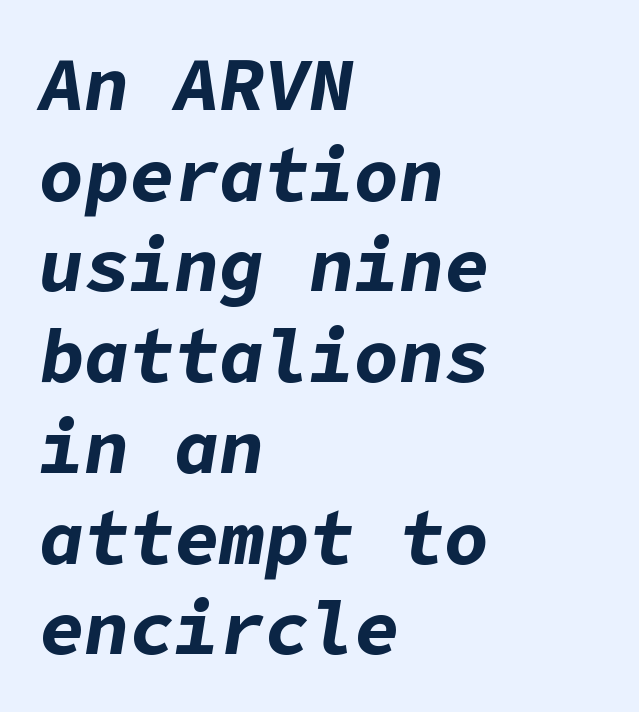
The words here are not underlined. The passage shown has conventional tracking throughout. What weight is shown? A full bold with thick strokes. Slant detected: the letters are inclined.
